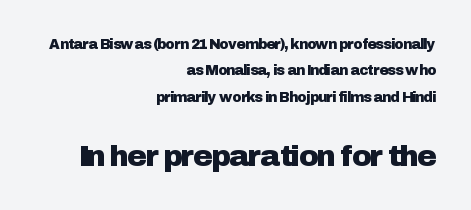
The image shows 30 px sans-serif type, upright; set right-aligned, line spacing 1.89x, normal letter spacing, not underlined; the second (bottom) block is 2.14x larger; low stroke contrast and a medium x-height.
